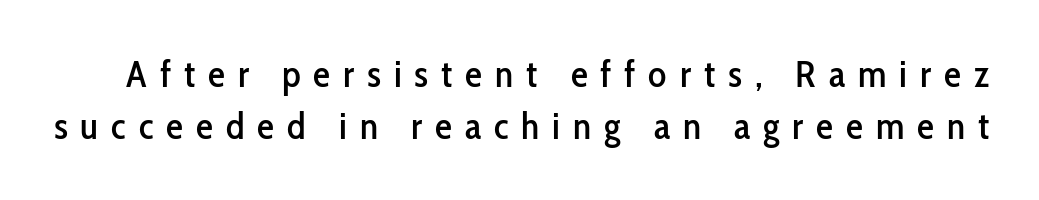
{"serif": "no", "italic": "no", "width": "condensed", "stroke_contrast": "low", "x_height": "medium", "monospaced": "no", "underline": "no", "line_spacing": "normal", "line_spacing_ratio": 1.37, "letter_spacing": "wide", "letter_spacing_em": 0.34, "glyph_px": 38}
